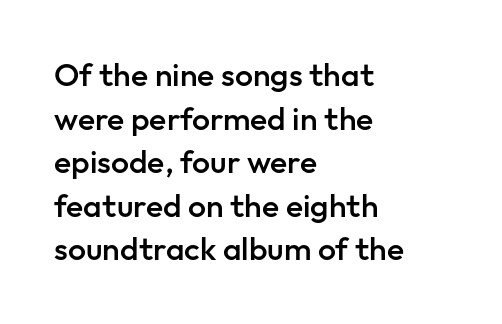
Slightly chunky letters — semibold, I'd say, not full bold. Standard letterfit; no display-style spreading of the glyphs. The font family rendered here belongs to the sans-serif group. Each new line begins a customary step beneath the previous one.
